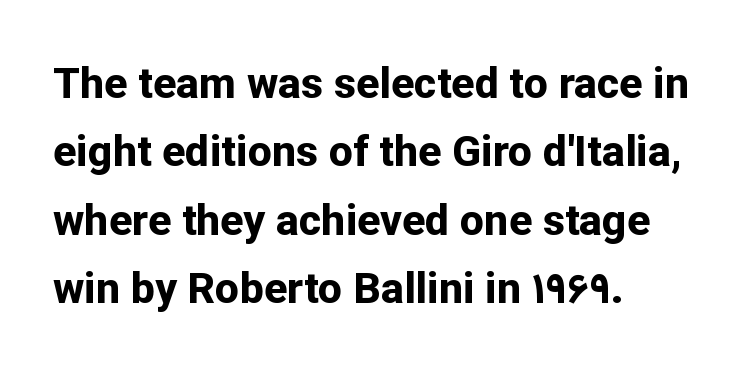
Stroke terminals: plain, sans-serif. This sample has the flowing, uneven cadence of proportional lettering. Which margin do the lines hug? The left one — the right edge is uneven. Tracking value appears to be zero — textbook default spacing.
